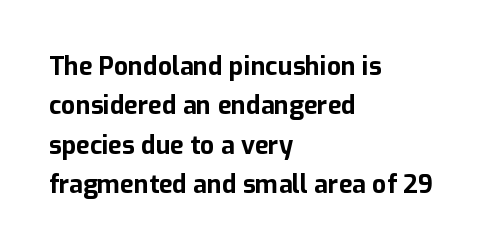
{"italic": "no", "bold": "yes", "underline": "no", "align": "left", "line_spacing": "normal", "line_spacing_ratio": 1.58, "letter_spacing": "normal", "letter_spacing_em": 0.0, "glyph_px": 25}
